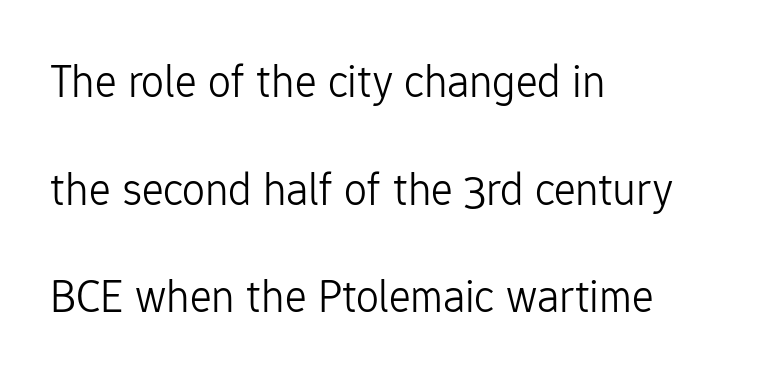
{"serif": "no", "italic": "no", "bold": "no", "weight": "light", "width": "normal", "stroke_contrast": "low", "x_height": "medium", "monospaced": "no", "underline": "no", "align": "left", "line_spacing": "loose", "line_spacing_ratio": 2.34, "letter_spacing": "normal", "letter_spacing_em": 0.0, "glyph_px": 46}
